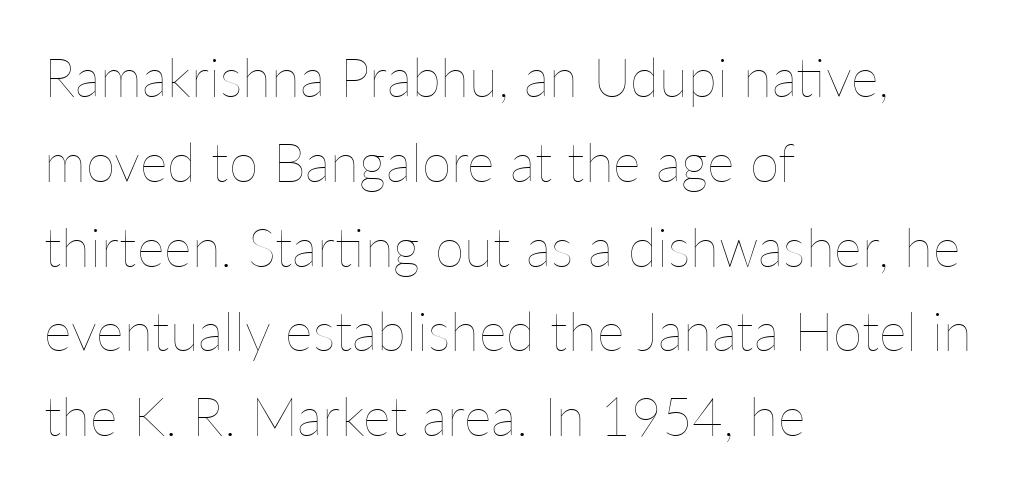
{"italic": "no", "bold": "no", "weight": "thin", "width": "normal", "stroke_contrast": "low", "x_height": "medium", "monospaced": "no", "underline": "no", "align": "left", "line_spacing": "normal", "line_spacing_ratio": 1.6, "letter_spacing": "normal", "letter_spacing_em": 0.0, "glyph_px": 53}
